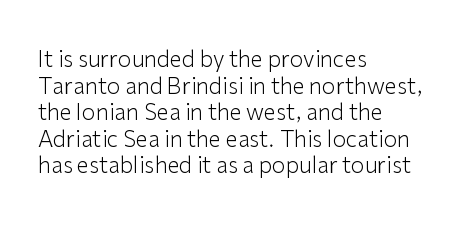
Q: Is the text bold? A: No.
Q: Is the text italic (slanted)? A: No, it is upright.
Q: Is the text underlined? A: No.
Q: How is the paragraph aligned? A: Left-aligned.
Q: Is the spacing between letters normal or unusually wide? A: Normal.
